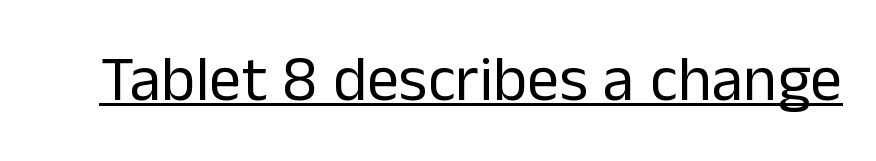
{"serif": "no", "italic": "no", "bold": "no", "weight": "regular", "width": "normal", "stroke_contrast": "low", "x_height": "medium", "monospaced": "no", "underline": "yes", "letter_spacing": "normal", "letter_spacing_em": 0.0, "glyph_px": 64}
